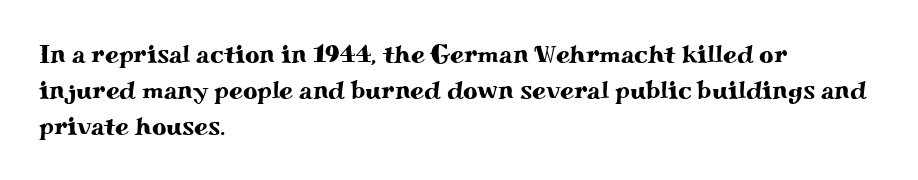
Q: Is the text italic (slanted)? A: No, it is upright.
Q: Is the text underlined? A: No.
Q: How is the paragraph aligned? A: Left-aligned.
Q: Is the spacing between letters normal or unusually wide? A: Normal.
Q: Is the spacing between lines tight, normal or loose? A: Normal.
